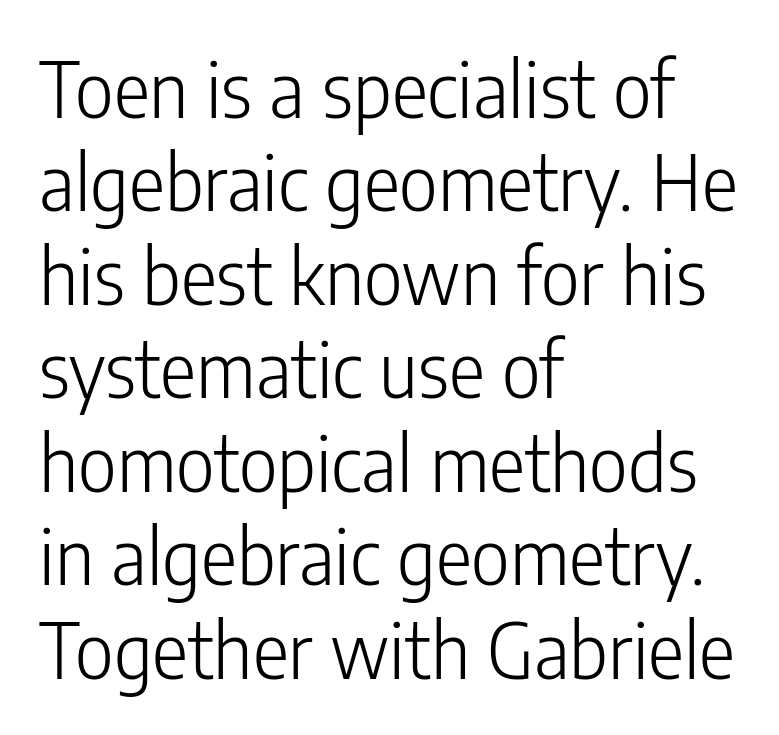
Q: Is the text bold? A: No.
Q: Is the text italic (slanted)? A: No, it is upright.
Q: Is the typeface a serif or a sans-serif typeface? A: Sans-serif.
Q: Is the text underlined? A: No.
Q: How is the paragraph aligned? A: Left-aligned.
Q: Is the spacing between letters normal or unusually wide? A: Normal.
Q: Width (condensed, normal, or wide)? A: Condensed.
Q: Stroke contrast? A: Low.
Q: x-height? A: Medium.
Q: Monospaced? A: No.
